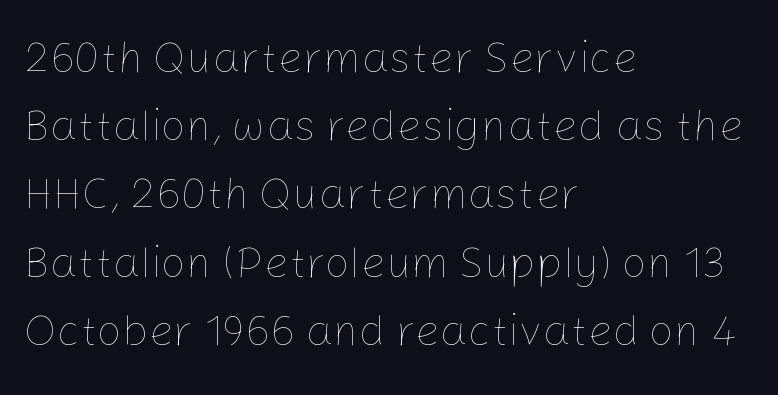
The foot of each line stays bare and open. The letters advance in unequal steps, a hallmark of proportional type. Unbolded letterforms with no extra heft. Short and long lines alike share a common starting point at left. Ordinary non-slanted type is in use. Rows of type keep a routine distance in the vertical direction.
